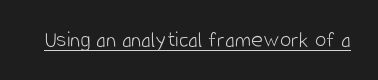
The image shows 23 px text type, upright; set normal letter spacing, underlined.
